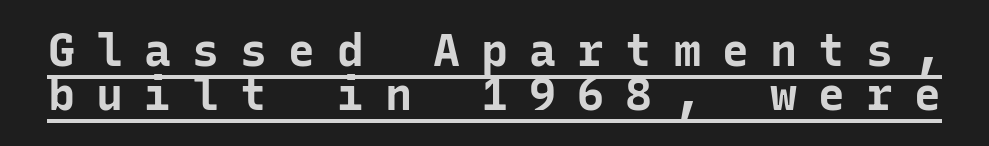
Underlining? Definitely there. The passage shown stacks its lines with hardly any gap. The strokes are fattened all the way to bold. Students, note that the glyphs here are deliberately spaced far apart. Think of a typewriter: that constant character pitch is what you see here.
